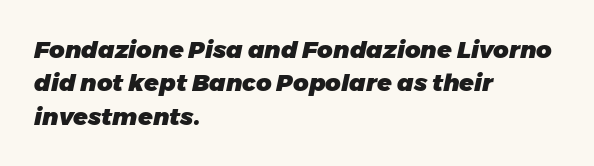
Q: Is the text bold? A: Yes.
Q: Is the text italic (slanted)? A: Yes, it leans right by about 11 degrees.
Q: Is the text underlined? A: No.
Q: How is the paragraph aligned? A: Left-aligned.
Q: Is the spacing between letters normal or unusually wide? A: Normal.
Q: Is the spacing between lines tight, normal or loose? A: Normal.
